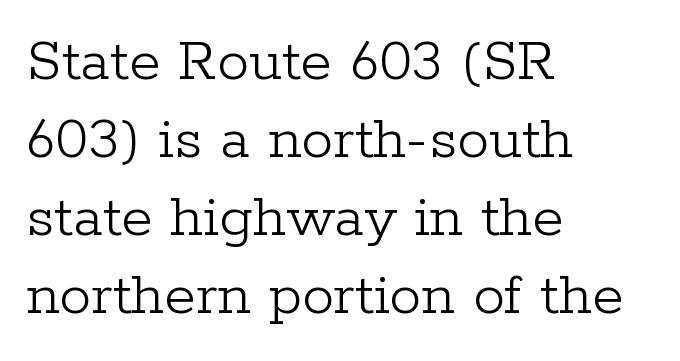
Q: Is the text bold? A: No.
Q: Is the text italic (slanted)? A: No, it is upright.
Q: Is the typeface a serif or a sans-serif typeface? A: Serif.
Q: Is the text underlined? A: No.
Q: How is the paragraph aligned? A: Left-aligned.
Q: Is the spacing between letters normal or unusually wide? A: Normal.
Q: Width (condensed, normal, or wide)? A: Normal.
Q: Stroke contrast? A: Low.
Q: x-height? A: Medium.
Q: Monospaced? A: No.
